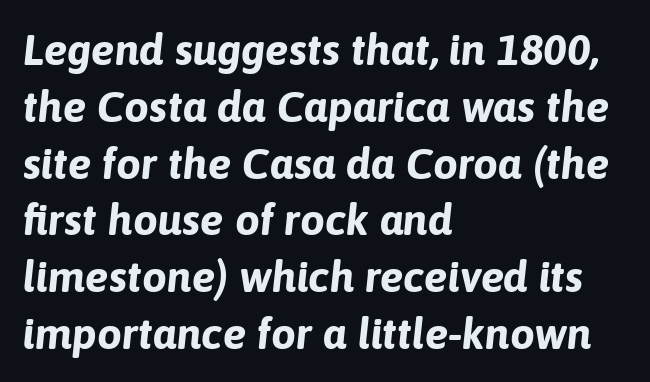
Q: Is the text bold? A: Yes.
Q: Is the text italic (slanted)? A: Yes, it leans right by about 6 degrees.
Q: Is the text underlined? A: No.
Q: How is the paragraph aligned? A: Left-aligned.
Q: Is the spacing between letters normal or unusually wide? A: Normal.
Q: Is the spacing between lines tight, normal or loose? A: Normal.
Q: Width (condensed, normal, or wide)? A: Normal.
Q: Stroke contrast? A: Low.
Q: x-height? A: Medium.
Q: Monospaced? A: No.
